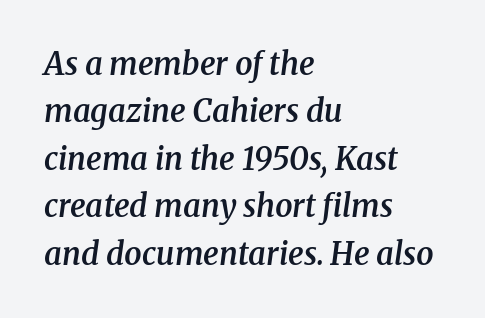
The image shows 31 px semibold serif type, italic (leaning right); set left-aligned, normal line spacing (1.53x), normal letter spacing, not underlined; medium stroke contrast and a medium x-height.
